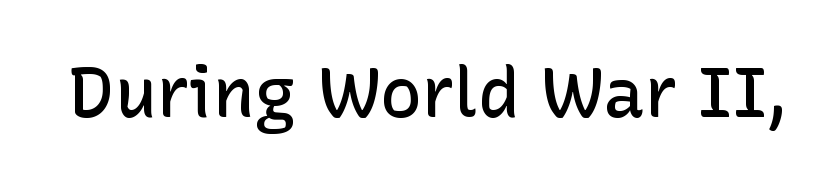
{"serif": "no", "italic": "no", "bold": "semi", "weight": "semibold", "width": "normal", "stroke_contrast": "low", "x_height": "medium", "monospaced": "no", "underline": "no", "letter_spacing": "normal", "letter_spacing_em": 0.0, "glyph_px": 70}
